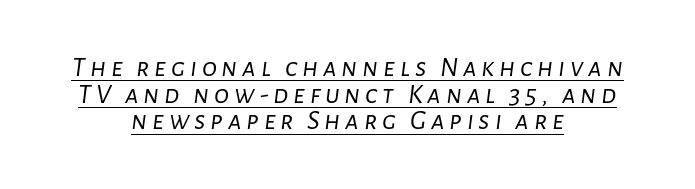
{"italic": "yes", "lean": "right", "slant_degrees": 7, "bold": "no", "weight": "light", "width": "normal", "stroke_contrast": "low", "x_height": "medium", "monospaced": "no", "underline": "yes", "align": "center", "line_spacing": "tight", "line_spacing_ratio": 0.95, "glyph_px": 28}
